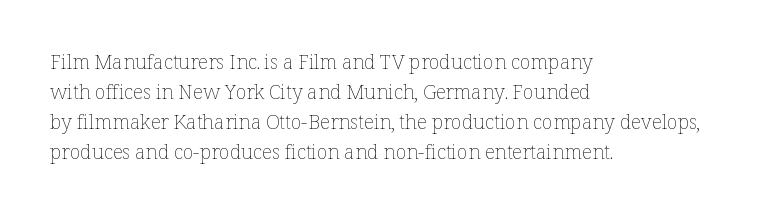
The face looks like a standard text weight, possibly lighter. A normal amount of white space separates one row of letters from the next. Line beginnings align vertically; line endings do not. The horizontal fit of the characters is conventional and even. The passage shown is not underscored anywhere.
